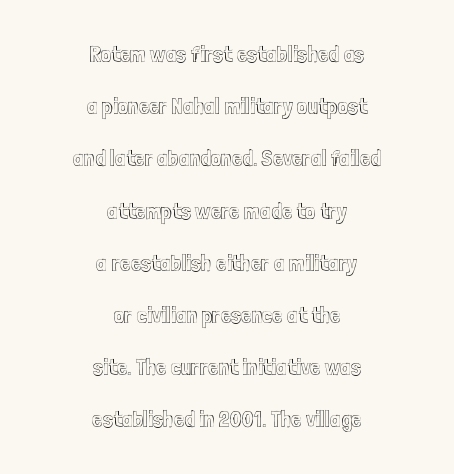
The specimen omits any rule beneath the text block's lines. Does the leading feel generous? Absolutely, it's lavish. Casual observation: everything's sitting right in the middle. In terms of posture, this sample is upright. Glyph-to-glyph distance matches everyday printed text.
